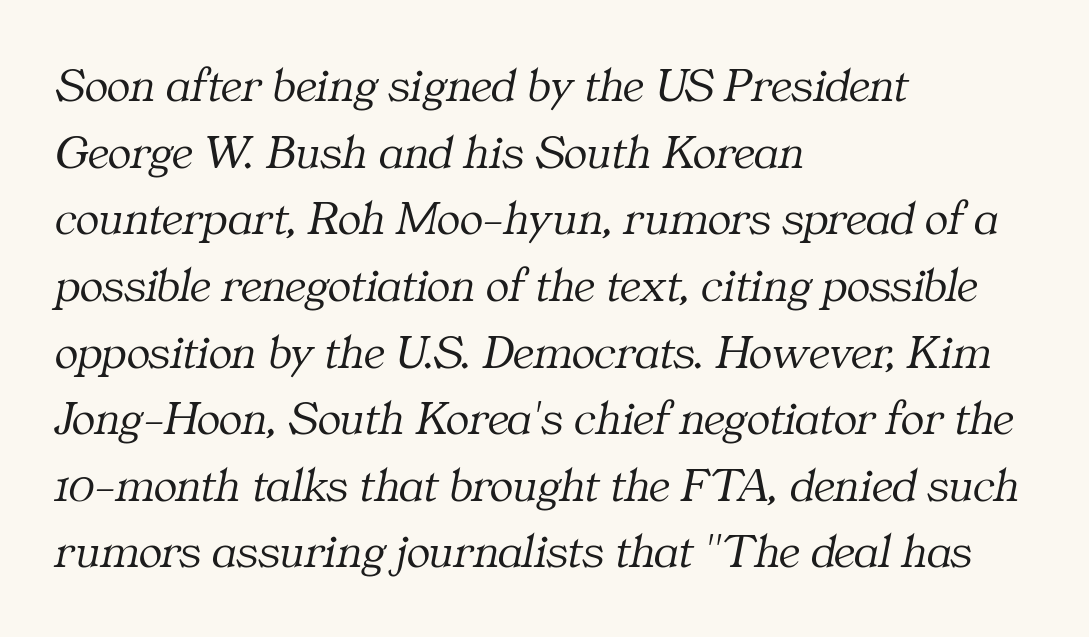
The image shows 49 px light serif type, italic (leaning right); set left-aligned, normal line spacing (1.36x), normal letter spacing, not underlined; medium stroke contrast and a medium x-height.
